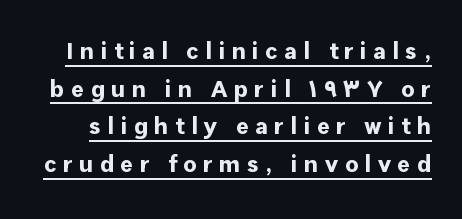
Q: Is the text bold? A: Yes.
Q: Is the text italic (slanted)? A: No, it is upright.
Q: Is the text underlined? A: Yes.
Q: Is the spacing between letters normal or unusually wide? A: Unusually wide.
Q: Is the spacing between lines tight, normal or loose? A: Normal.
